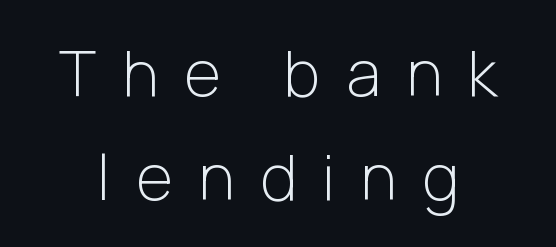
Each letter keeps its own natural width here, so spacing adapts to shape. Observe the absence of serifs on each vertical stroke in this sample. Italic? Not at all — the glyphs are vertical. Here the glyphs are tracked loosely, breaking word shapes into spaced letters. Stems here are at most as thick as an everyday book face.
